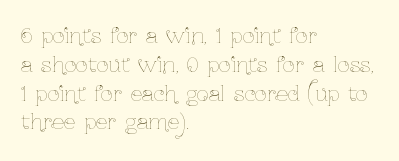
Each new line begins a customary step beneath the previous one. Stems here are at most as thick as an everyday book face. Words appear dense and cohesive because spacing is normal. Descenders hang freely into open space. The axis of the letterforms is exactly vertical.
